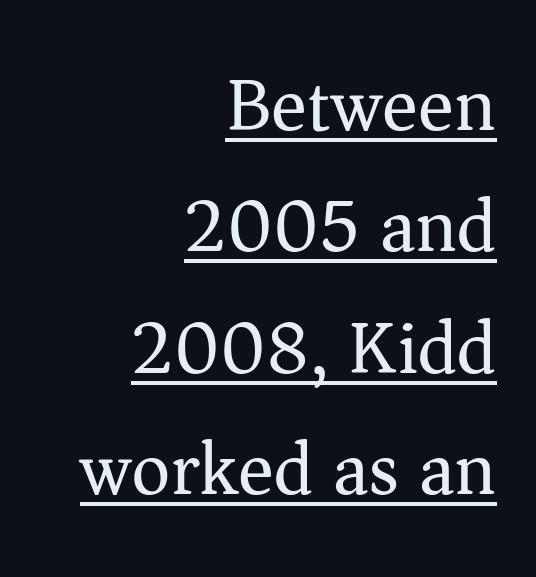
Q: Is the text bold? A: No.
Q: Is the text italic (slanted)? A: No, it is upright.
Q: Is the typeface a serif or a sans-serif typeface? A: Serif.
Q: Is the text underlined? A: Yes.
Q: How is the paragraph aligned? A: Right-aligned.
Q: Is the spacing between letters normal or unusually wide? A: Normal.
Q: Is the spacing between lines tight, normal or loose? A: Normal.
Q: Width (condensed, normal, or wide)? A: Normal.
Q: Stroke contrast? A: Medium.
Q: x-height? A: Medium.
Q: Monospaced? A: No.
